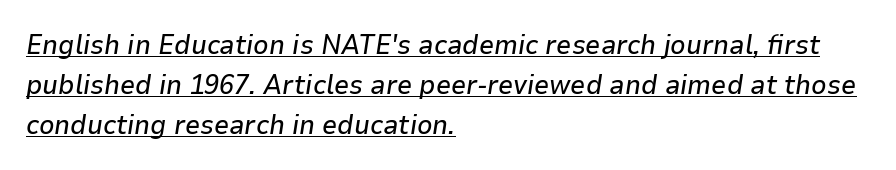
All the whitespace from short lines collects on the right. The passage shown has conventional tracking throughout. A typographer would call this underscored text. Does the lettering tilt? It does — this is italic. Leading matches the norm, producing a regular column.
